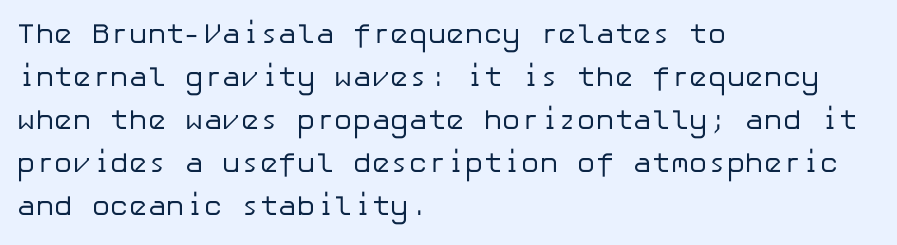
The image shows 28 px regular-weight sans-serif type, upright; set left-aligned, normal line spacing (1.54x), normal letter spacing, not underlined; low stroke contrast and a medium x-height.
